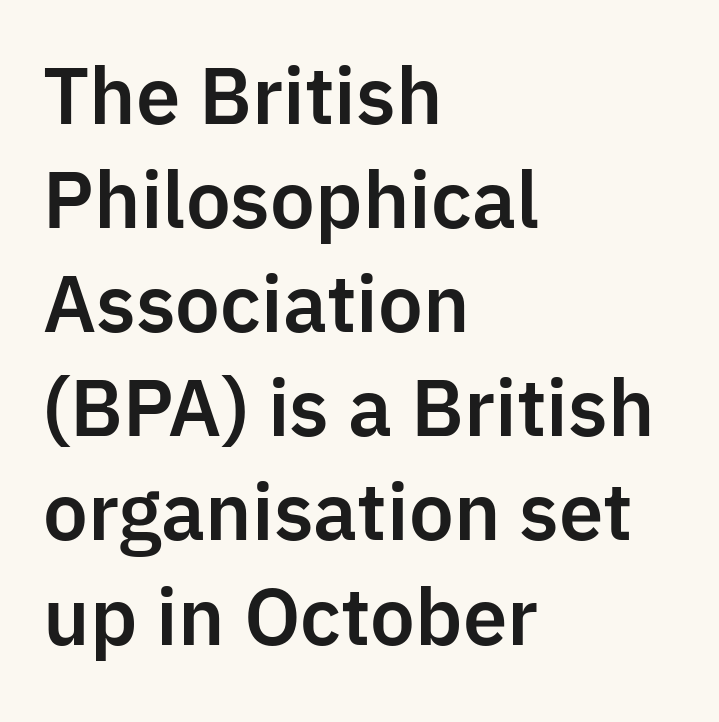
{"serif": "no", "italic": "no", "width": "normal", "stroke_contrast": "low", "x_height": "medium", "monospaced": "no", "underline": "no", "align": "left", "line_spacing": "normal", "line_spacing_ratio": 1.37, "letter_spacing": "normal", "letter_spacing_em": 0.0, "glyph_px": 76}
